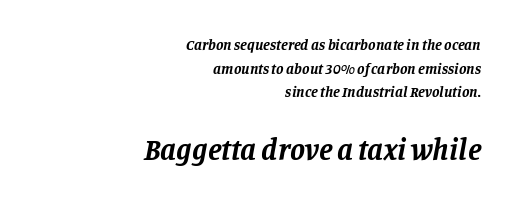
{"serif": "yes", "italic": "yes", "lean": "right", "slant_degrees": 11, "bold": "yes", "weight": "bold", "width": "normal", "stroke_contrast": "low", "x_height": "large", "monospaced": "no", "underline": "no", "align": "right", "line_spacing": "normal", "line_spacing_ratio": 1.57, "letter_spacing": "normal", "letter_spacing_em": 0.0, "larger_block": "second", "size_ratio": 2.0, "glyph_px": 30}
